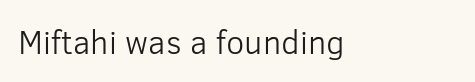
The image shows 33 px light sans-serif type, upright; set left-aligned, normal letter spacing, not underlined; low stroke contrast and a medium x-height.
